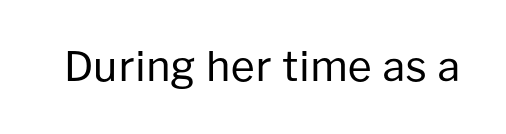
Q: Is the text bold? A: No.
Q: Is the text italic (slanted)? A: No, it is upright.
Q: Is the typeface a serif or a sans-serif typeface? A: Sans-serif.
Q: Is the text underlined? A: No.
Q: Is the spacing between letters normal or unusually wide? A: Normal.
Q: Width (condensed, normal, or wide)? A: Normal.
Q: Stroke contrast? A: Low.
Q: x-height? A: Medium.
Q: Monospaced? A: No.
